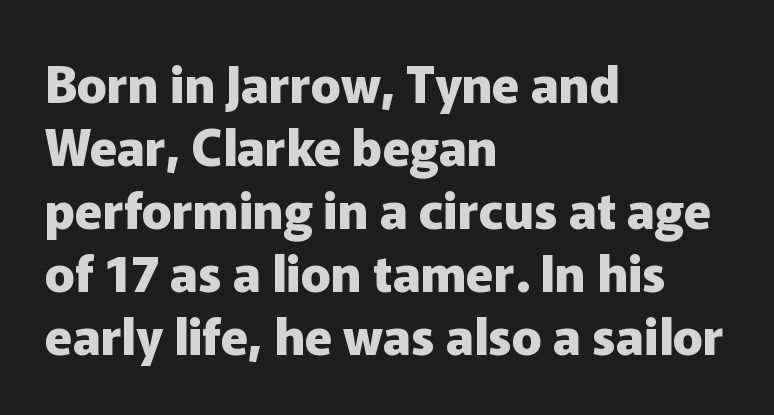
Q: Is the text bold? A: Yes.
Q: Is the text italic (slanted)? A: No, it is upright.
Q: Is the typeface a serif or a sans-serif typeface? A: Sans-serif.
Q: Is the text underlined? A: No.
Q: How is the paragraph aligned? A: Left-aligned.
Q: Is the spacing between letters normal or unusually wide? A: Normal.
Q: Is the spacing between lines tight, normal or loose? A: Normal.
Q: Width (condensed, normal, or wide)? A: Normal.
Q: Stroke contrast? A: Low.
Q: x-height? A: Medium.
Q: Monospaced? A: No.
